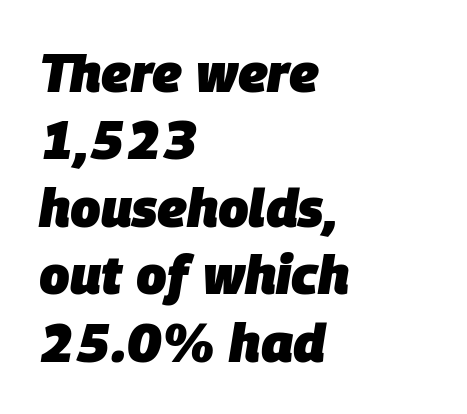
Decoration check: the copy has no underline. The rendering applies a slant to the glyphs. Compared with a centered layout, this one pins lines to the left instead. How are the letters spaced? Ordinarily, with no added tracking. Is there much room between lines? A standard amount, neither cramped nor airy. The passage shown is emphatically bold.
